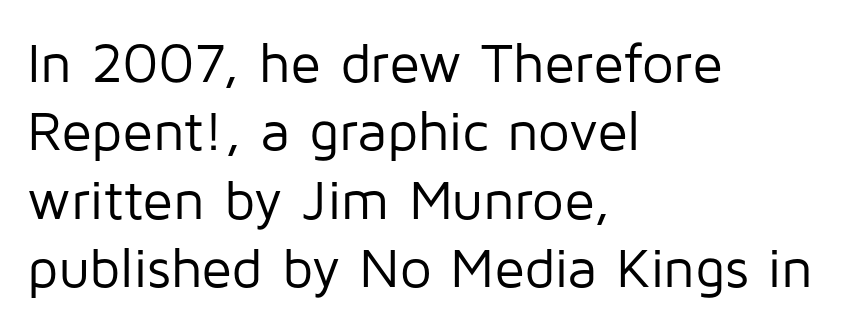
Q: Is the text bold? A: No.
Q: Is the text italic (slanted)? A: No, it is upright.
Q: Is the typeface a serif or a sans-serif typeface? A: Sans-serif.
Q: Is the text underlined? A: No.
Q: How is the paragraph aligned? A: Left-aligned.
Q: Is the spacing between letters normal or unusually wide? A: Normal.
Q: Width (condensed, normal, or wide)? A: Normal.
Q: Stroke contrast? A: Low.
Q: x-height? A: Medium.
Q: Monospaced? A: No.
